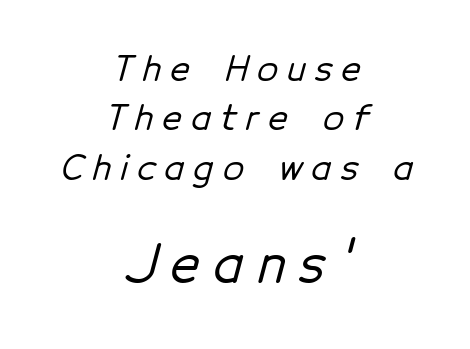
Q: Is the typeface a serif or a sans-serif typeface? A: Sans-serif.
Q: Is the text underlined? A: No.
Q: How is the paragraph aligned? A: Centered.
Q: Is the spacing between letters normal or unusually wide? A: Unusually wide.
Q: Is the spacing between lines tight, normal or loose? A: Normal.
Q: Which block of text is set in a larger size, the first (top) or the second (bottom)? A: The second (bottom) one.
Q: Width (condensed, normal, or wide)? A: Normal.
Q: Stroke contrast? A: Low.
Q: x-height? A: Medium.
Q: Monospaced? A: No.
